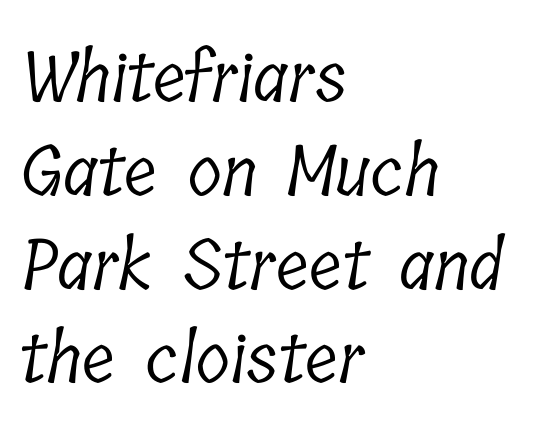
Q: Is the text bold? A: No.
Q: Is the typeface a serif or a sans-serif typeface? A: Serif.
Q: Is the text underlined? A: No.
Q: How is the paragraph aligned? A: Left-aligned.
Q: Is the spacing between letters normal or unusually wide? A: Normal.
Q: Is the spacing between lines tight, normal or loose? A: Normal.
Q: Width (condensed, normal, or wide)? A: Condensed.
Q: Stroke contrast? A: Low.
Q: x-height? A: Medium.
Q: Monospaced? A: No.
